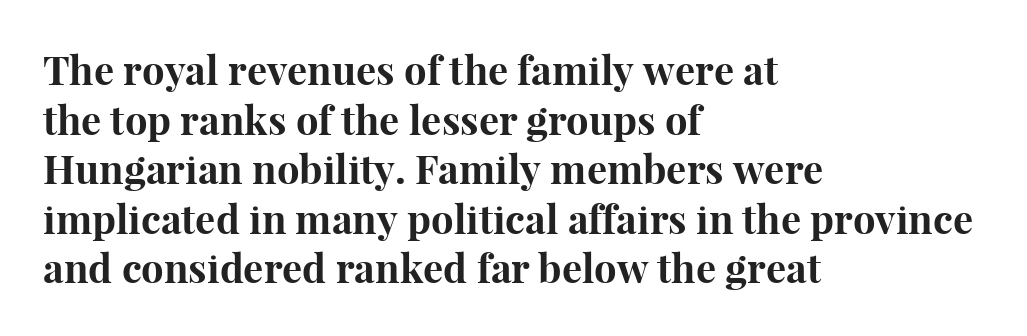
A typesetter would call this zero additional tracking. Is this a fixed-width face? No — the glyphs have proportional, varying widths. Descender tails drop into unmarked territory. The text was rendered using a seriffed face with decorative stroke endings.
